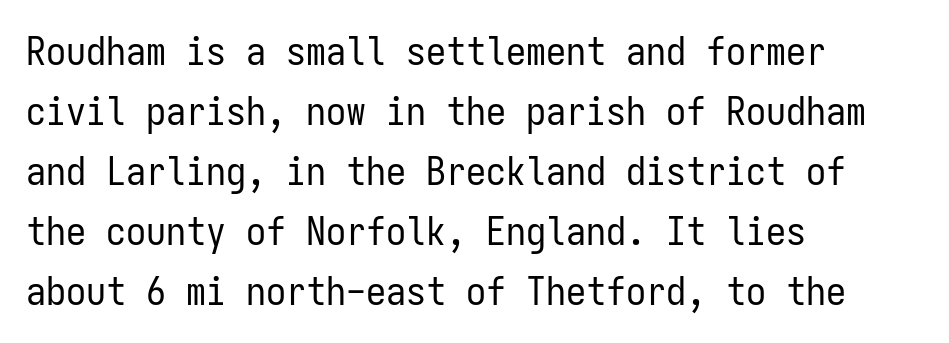
Q: Is the text bold? A: No.
Q: Is the text italic (slanted)? A: No, it is upright.
Q: Is the typeface a serif or a sans-serif typeface? A: Sans-serif.
Q: Is the text underlined? A: No.
Q: How is the paragraph aligned? A: Left-aligned.
Q: Is the spacing between letters normal or unusually wide? A: Normal.
Q: Is the spacing between lines tight, normal or loose? A: Normal.
Q: Width (condensed, normal, or wide)? A: Condensed.
Q: Stroke contrast? A: Low.
Q: x-height? A: Medium.
Q: Monospaced? A: Yes.
